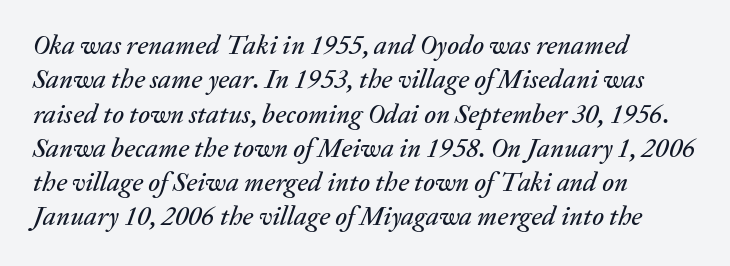
The image shows 27 px text type, italic (leaning right); set left-aligned, normal line spacing (1.27x), normal letter spacing, not underlined.
